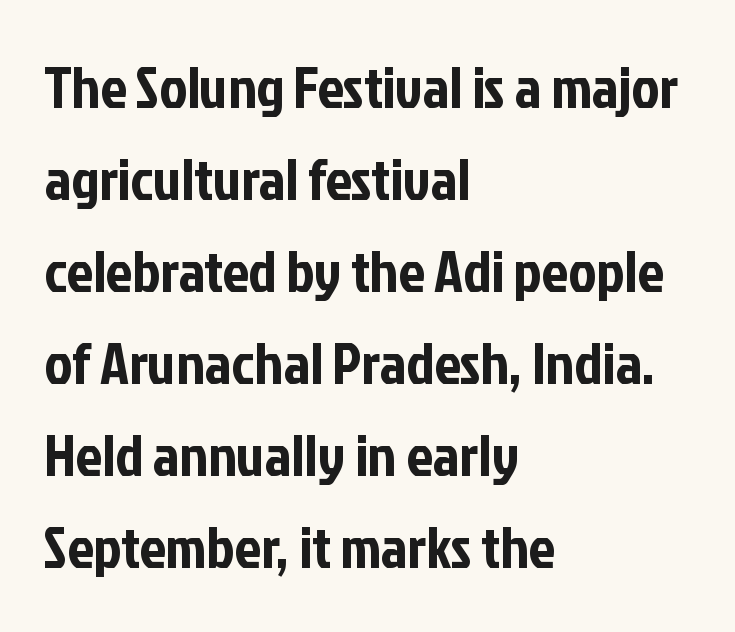
Q: Is the text italic (slanted)? A: No, it is upright.
Q: Is the typeface a serif or a sans-serif typeface? A: Sans-serif.
Q: Is the text underlined? A: No.
Q: How is the paragraph aligned? A: Left-aligned.
Q: Is the spacing between letters normal or unusually wide? A: Normal.
Q: Is the spacing between lines tight, normal or loose? A: Normal.
Q: Width (condensed, normal, or wide)? A: Condensed.
Q: Stroke contrast? A: Low.
Q: x-height? A: Medium.
Q: Monospaced? A: No.
